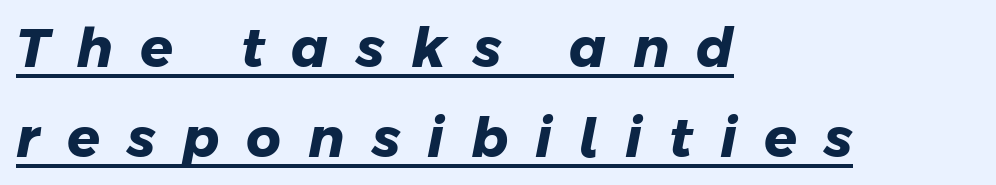
The glyphs in this specimen are sans serif. Spacing between characters has been opened up far beyond the box default. Proportional: the letters do not fall into vertical columns. The compositor pushed each line to the left boundary.
